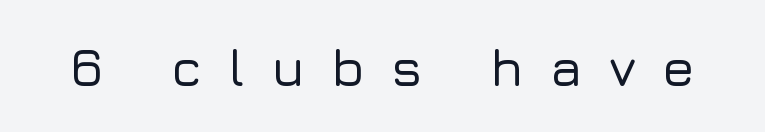
The image shows 53 px sans-serif type, upright; set unusually wide letter spacing (+0.49 em), not underlined; low stroke contrast and a medium x-height.
